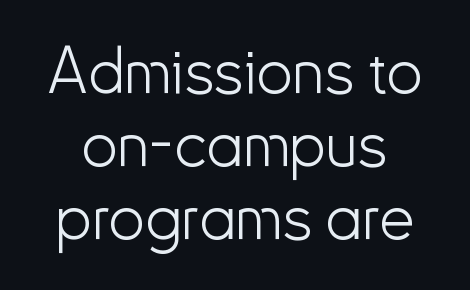
The image shows 64 px light sans-serif type, upright; set tight line spacing (1.14x), normal letter spacing, not underlined; low stroke contrast and a small x-height.
